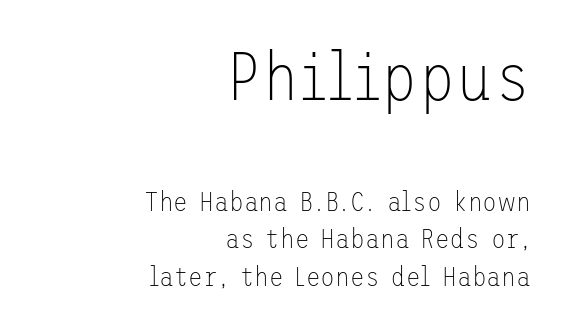
Q: Is the text bold? A: No.
Q: Is the text italic (slanted)? A: No, it is upright.
Q: Is the typeface a serif or a sans-serif typeface? A: Sans-serif.
Q: Is the text underlined? A: No.
Q: How is the paragraph aligned? A: Right-aligned.
Q: Is the spacing between letters normal or unusually wide? A: Normal.
Q: Is the spacing between lines tight, normal or loose? A: Normal.
Q: Which block of text is set in a larger size, the first (top) or the second (bottom)? A: The first (top) one.
Q: Width (condensed, normal, or wide)? A: Normal.
Q: Stroke contrast? A: Low.
Q: x-height? A: Medium.
